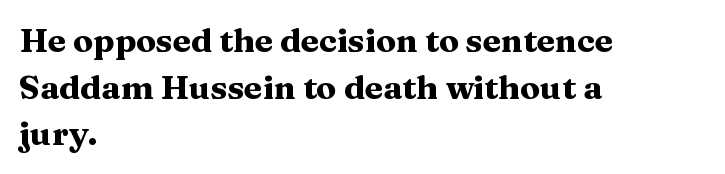
The passage shown is typed in a proportional face where columns would drift. The axis of the letterforms is exactly vertical. The passage is arranged the way most books set body copy — flush left. Heavy-handed strokes throughout: this text is bold.
